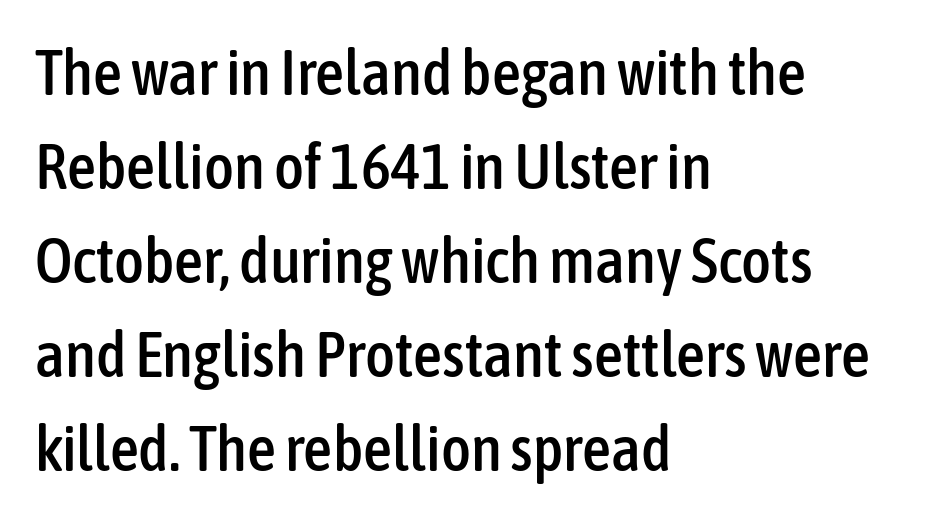
The image shows 64 px condensed sans-serif type, upright; set left-aligned, normal line spacing (1.47x), normal letter spacing, not underlined; low stroke contrast and a medium x-height.
